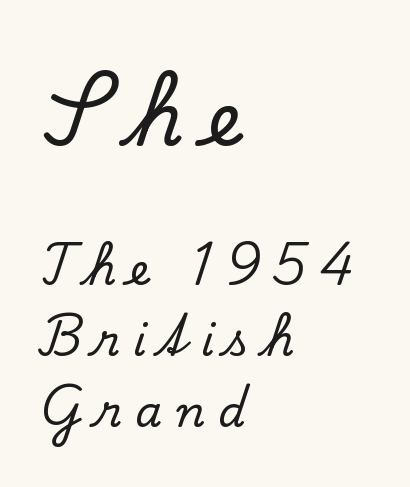
The image shows 75 px serif type; set left-aligned, normal line spacing (1.65x), unusually wide letter spacing (+0.32 em), not underlined; the first (top) block is 1.74x larger; low stroke contrast and a small x-height.
